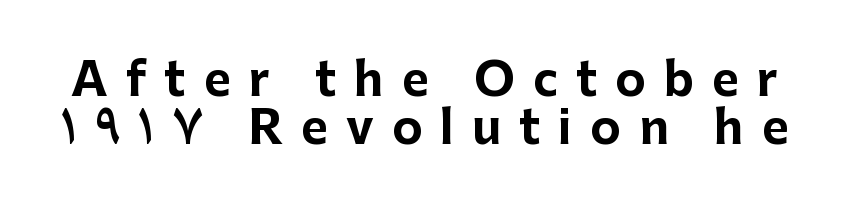
{"serif": "no", "italic": "no", "bold": "yes", "weight": "bold", "width": "normal", "stroke_contrast": "low", "x_height": "medium", "monospaced": "no", "underline": "no", "line_spacing": "tight", "line_spacing_ratio": 1.04, "letter_spacing": "wide", "letter_spacing_em": 0.39, "glyph_px": 46}
